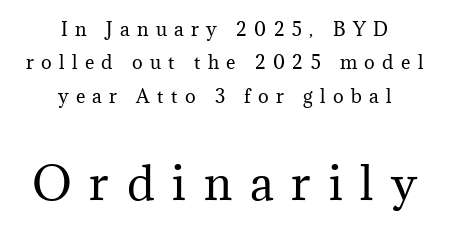
Q: Is the text bold? A: No.
Q: Is the text italic (slanted)? A: No, it is upright.
Q: Is the typeface a serif or a sans-serif typeface? A: Serif.
Q: Is the text underlined? A: No.
Q: How is the paragraph aligned? A: Centered.
Q: Is the spacing between letters normal or unusually wide? A: Unusually wide.
Q: Which block of text is set in a larger size, the first (top) or the second (bottom)? A: The second (bottom) one.
Q: Width (condensed, normal, or wide)? A: Normal.
Q: Stroke contrast? A: Medium.
Q: x-height? A: Medium.
Q: Monospaced? A: No.
